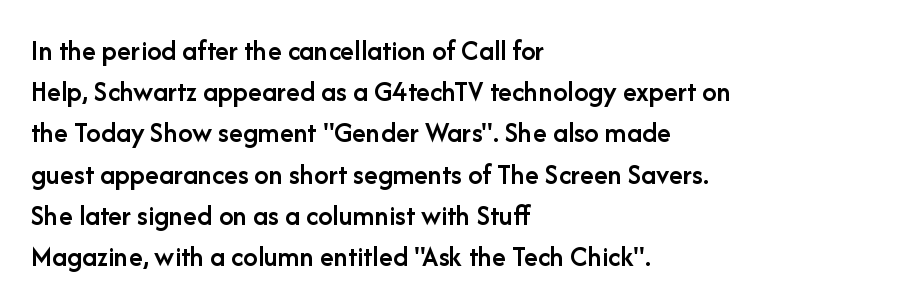
Q: Is the text bold? A: Semi-bold.
Q: Is the text italic (slanted)? A: No, it is upright.
Q: Is the typeface a serif or a sans-serif typeface? A: Sans-serif.
Q: Is the text underlined? A: No.
Q: How is the paragraph aligned? A: Left-aligned.
Q: Is the spacing between letters normal or unusually wide? A: Normal.
Q: Is the spacing between lines tight, normal or loose? A: Normal.
Q: Width (condensed, normal, or wide)? A: Normal.
Q: Stroke contrast? A: Low.
Q: x-height? A: Medium.
Q: Monospaced? A: No.
